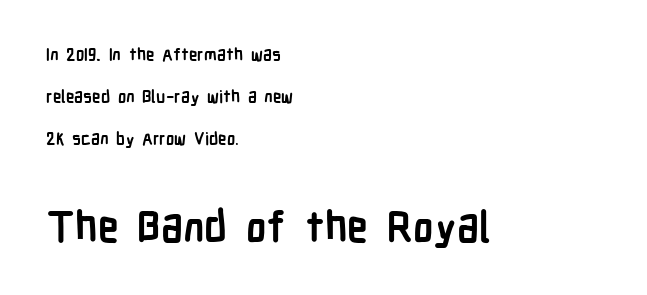
{"serif": "no", "italic": "no", "bold": "yes", "weight": "semibold", "width": "condensed", "stroke_contrast": "low", "x_height": "medium", "monospaced": "no", "underline": "no", "align": "left", "line_spacing": "loose", "line_spacing_ratio": 2.47, "letter_spacing": "normal", "letter_spacing_em": 0.0, "larger_block": "second", "size_ratio": 2.47, "glyph_px": 42}
